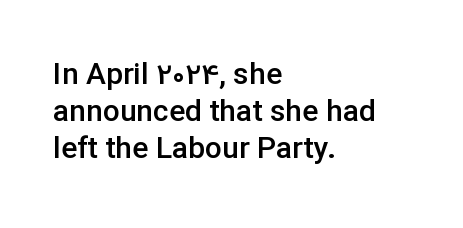
{"serif": "no", "italic": "no", "bold": "semi", "weight": "semibold", "width": "normal", "stroke_contrast": "low", "x_height": "medium", "monospaced": "no", "underline": "no", "align": "left", "line_spacing_ratio": 1.23, "letter_spacing": "normal", "letter_spacing_em": 0.0, "glyph_px": 30}
